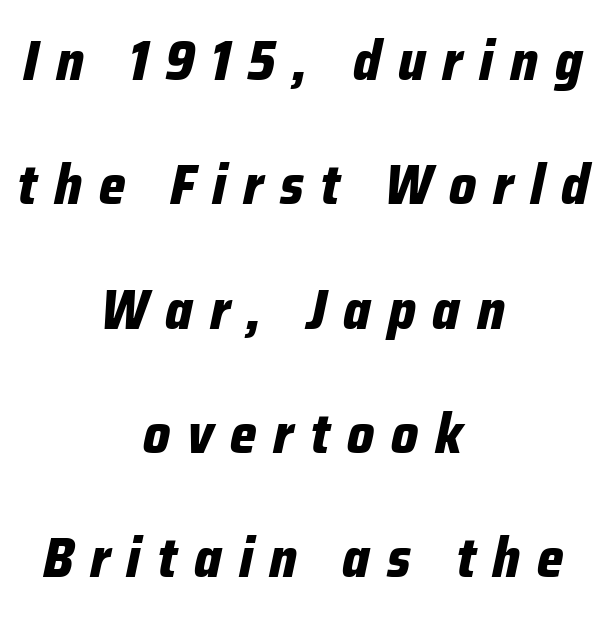
Q: Is the text bold? A: Yes.
Q: Is the text italic (slanted)? A: Yes, it leans right by about 12 degrees.
Q: Is the text underlined? A: No.
Q: How is the paragraph aligned? A: Centered.
Q: Is the spacing between letters normal or unusually wide? A: Unusually wide.
Q: Is the spacing between lines tight, normal or loose? A: Loose.
Q: Width (condensed, normal, or wide)? A: Condensed.
Q: Stroke contrast? A: Low.
Q: x-height? A: Medium.
Q: Monospaced? A: No.
